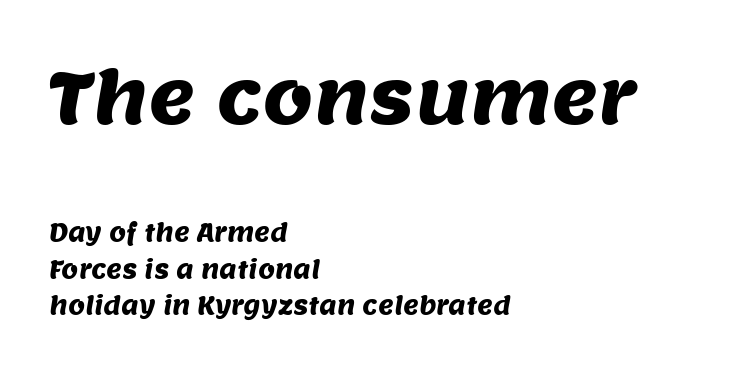
In CSS terms this would be text-align: left. The rendering shows plain stroke endings on the letterforms — a sans-serif design. Honestly, there is no underline to notice here at all. The composition opens big and finishes small. These lines are rendered in a variable-pitch font. Does the leading feel generous? No, just average.
